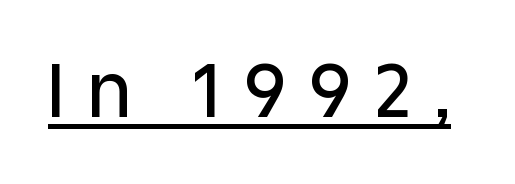
{"serif": "no", "italic": "no", "width": "normal", "stroke_contrast": "low", "x_height": "large", "monospaced": "no", "underline": "yes", "letter_spacing": "wide", "letter_spacing_em": 0.31, "glyph_px": 75}
